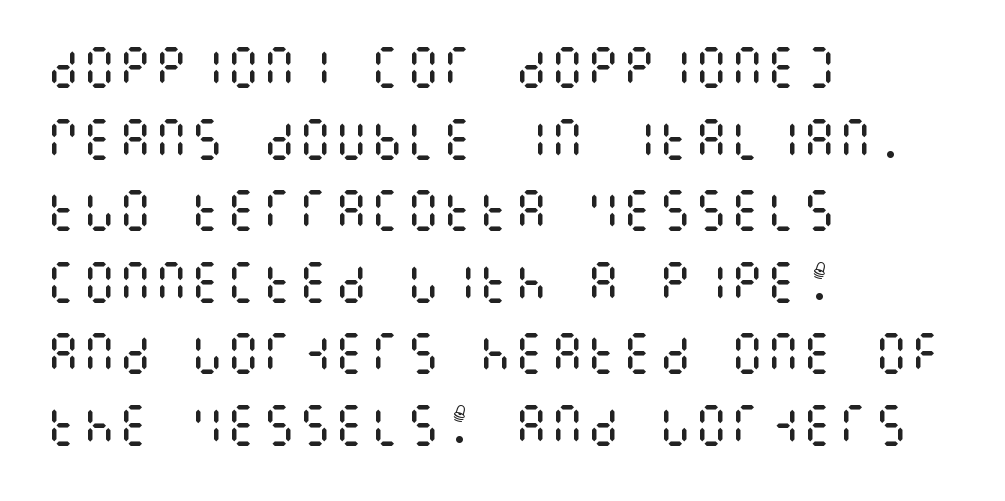
{"italic": "no", "bold": "no", "weight": "regular", "width": "condensed", "stroke_contrast": "medium", "x_height": "large", "underline": "no", "align": "left", "line_spacing": "normal", "line_spacing_ratio": 1.59, "letter_spacing": "normal", "letter_spacing_em": 0.0, "glyph_px": 45}
